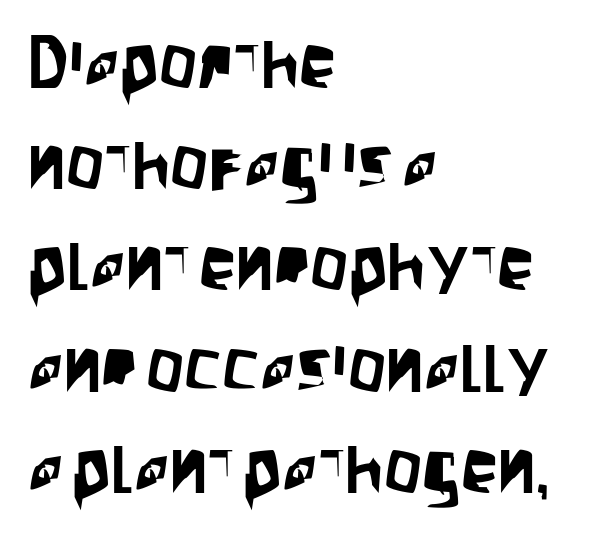
{"serif": "no", "italic": "no", "width": "condensed", "stroke_contrast": "low", "x_height": "large", "monospaced": "no", "underline": "no", "align": "left", "line_spacing": "normal", "line_spacing_ratio": 1.35, "letter_spacing": "normal", "letter_spacing_em": 0.0, "glyph_px": 75}
